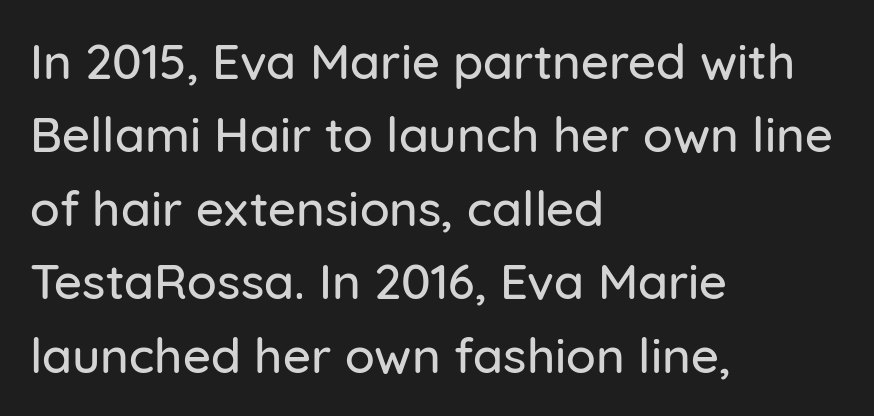
Q: Is the text italic (slanted)? A: No, it is upright.
Q: Is the typeface a serif or a sans-serif typeface? A: Sans-serif.
Q: Is the text underlined? A: No.
Q: How is the paragraph aligned? A: Left-aligned.
Q: Is the spacing between letters normal or unusually wide? A: Normal.
Q: Is the spacing between lines tight, normal or loose? A: Normal.
Q: Width (condensed, normal, or wide)? A: Normal.
Q: Stroke contrast? A: Low.
Q: x-height? A: Medium.
Q: Monospaced? A: No.
